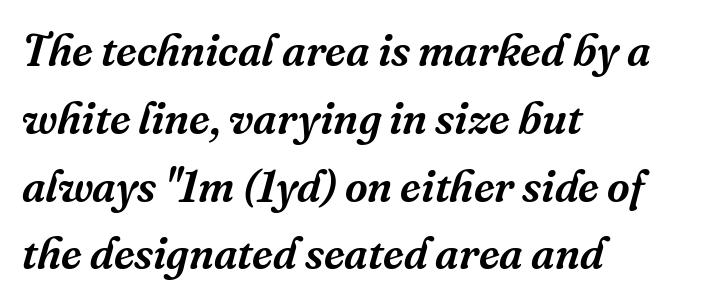
The font's italic variant was chosen for this text. Yep, those are serifs on the letters. Tracking here is standard; glyphs follow each other at the usual distance. The paragraph shown leans on its left margin. The line-height multiplier appears to be the usual default.
